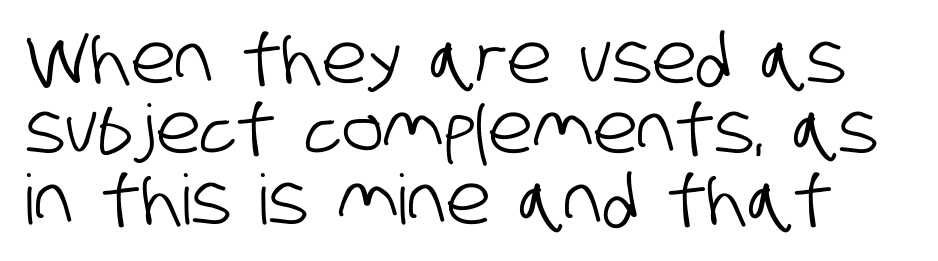
{"serif": "no", "width": "condensed", "stroke_contrast": "low", "x_height": "large", "monospaced": "no", "underline": "no", "line_spacing": "tight", "line_spacing_ratio": 1.02, "letter_spacing": "normal", "letter_spacing_em": 0.0, "glyph_px": 69}
